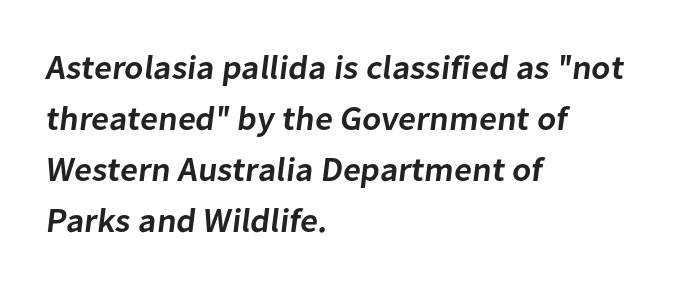
Q: Is the text bold? A: Semi-bold.
Q: Is the typeface a serif or a sans-serif typeface? A: Sans-serif.
Q: Is the text underlined? A: No.
Q: How is the paragraph aligned? A: Left-aligned.
Q: Is the spacing between letters normal or unusually wide? A: Normal.
Q: Is the spacing between lines tight, normal or loose? A: Normal.
Q: Width (condensed, normal, or wide)? A: Normal.
Q: Stroke contrast? A: Low.
Q: x-height? A: Medium.
Q: Monospaced? A: No.
